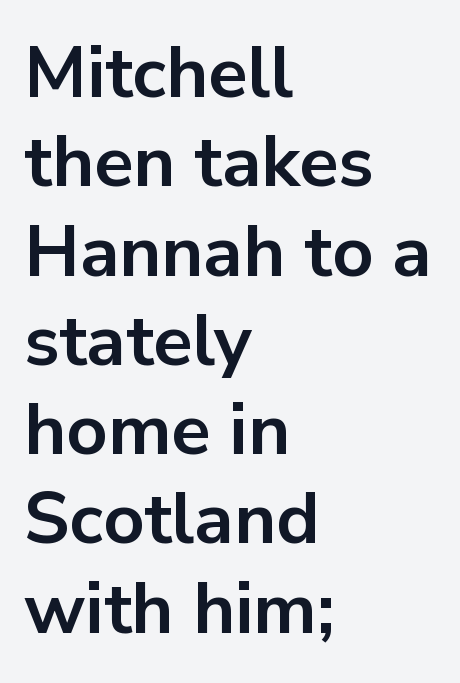
Q: Is the text bold? A: Yes.
Q: Is the text italic (slanted)? A: No, it is upright.
Q: Is the typeface a serif or a sans-serif typeface? A: Sans-serif.
Q: Is the text underlined? A: No.
Q: How is the paragraph aligned? A: Left-aligned.
Q: Is the spacing between letters normal or unusually wide? A: Normal.
Q: Width (condensed, normal, or wide)? A: Normal.
Q: Stroke contrast? A: Low.
Q: x-height? A: Medium.
Q: Monospaced? A: No.
